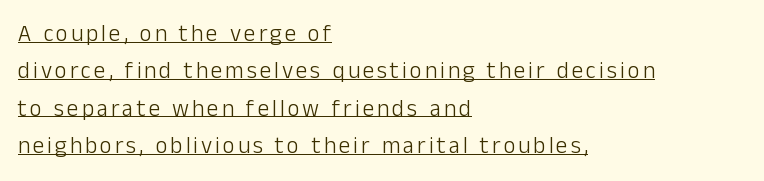
The image shows 23 px text type, upright; set left-aligned, normal line spacing (1.62x), underlined.
